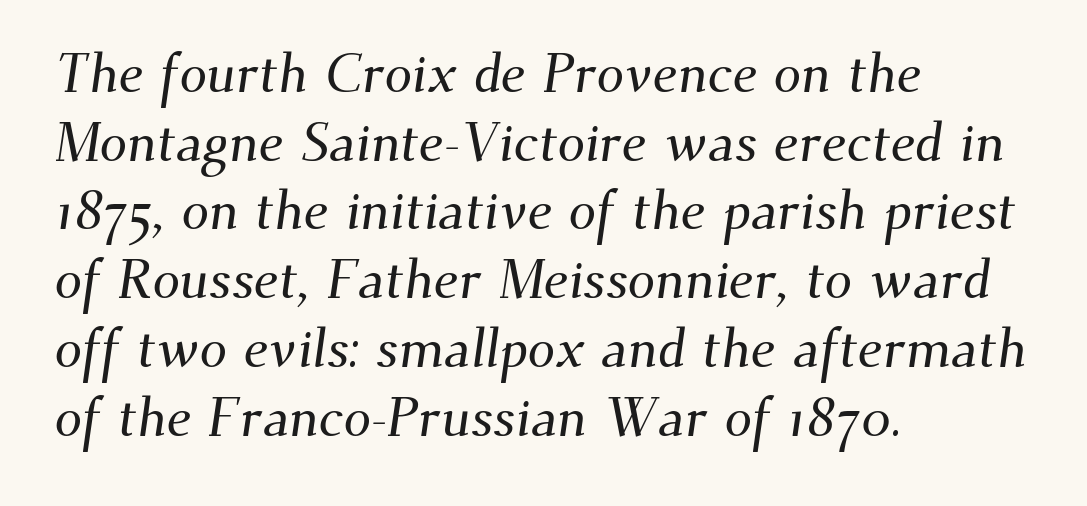
The image shows 55 px serif type; set left-aligned, normal line spacing (1.25x), normal letter spacing, not underlined; medium stroke contrast and a small x-height.
